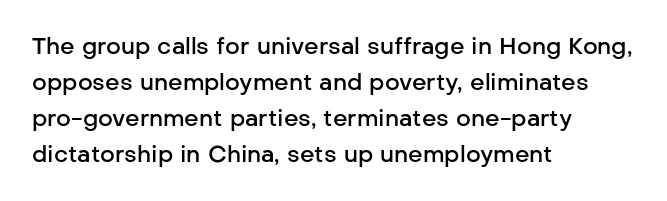
Q: Is the text bold? A: Semi-bold.
Q: Is the text italic (slanted)? A: No, it is upright.
Q: Is the text underlined? A: No.
Q: How is the paragraph aligned? A: Left-aligned.
Q: Is the spacing between letters normal or unusually wide? A: Normal.
Q: Is the spacing between lines tight, normal or loose? A: Normal.
